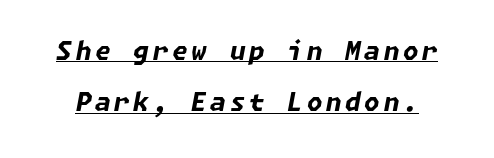
{"italic": "yes", "lean": "right", "slant_degrees": 11, "bold": "yes", "underline": "yes", "line_spacing": "loose", "line_spacing_ratio": 2.06, "glyph_px": 25}
